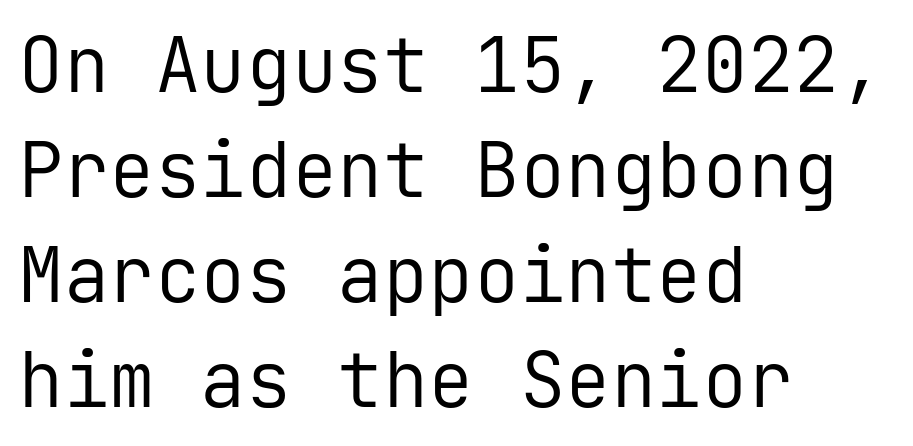
{"serif": "no", "italic": "no", "bold": "no", "weight": "regular", "width": "normal", "stroke_contrast": "low", "x_height": "medium", "monospaced": "yes", "underline": "no", "align": "left", "line_spacing": "normal", "line_spacing_ratio": 1.38, "letter_spacing": "normal", "letter_spacing_em": 0.0, "glyph_px": 76}
